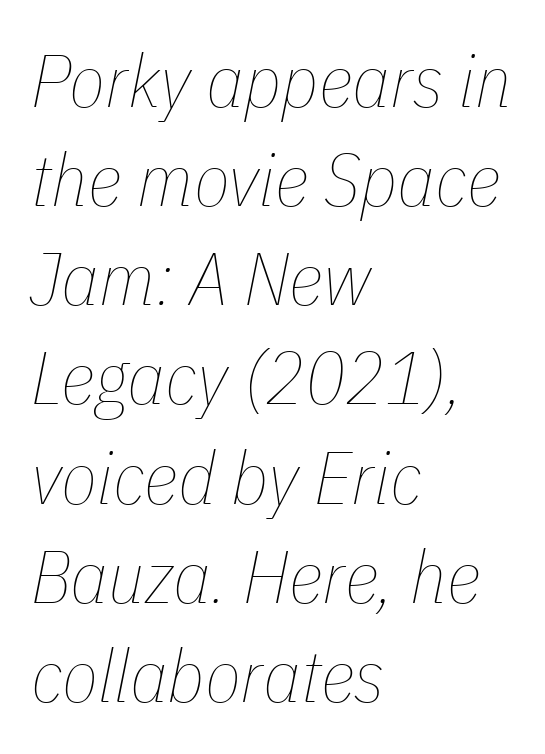
Observe the ordinary spacing: letters are neighbours, not strangers. Bare-footed words on every line. Here the designer chose a conventional face with non-uniform glyph widths. Each new line begins a customary step beneath the previous one. The specimen reads as italic at a glance.
